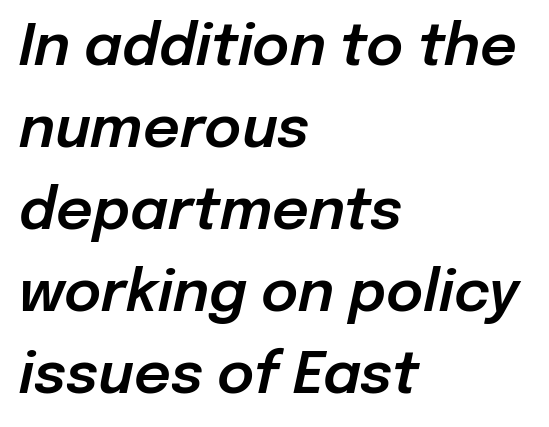
{"italic": "yes", "lean": "right", "slant_degrees": 12, "width": "normal", "stroke_contrast": "low", "x_height": "medium", "monospaced": "no", "underline": "no", "align": "left", "line_spacing": "normal", "line_spacing_ratio": 1.44, "letter_spacing": "normal", "letter_spacing_em": 0.0, "glyph_px": 57}
